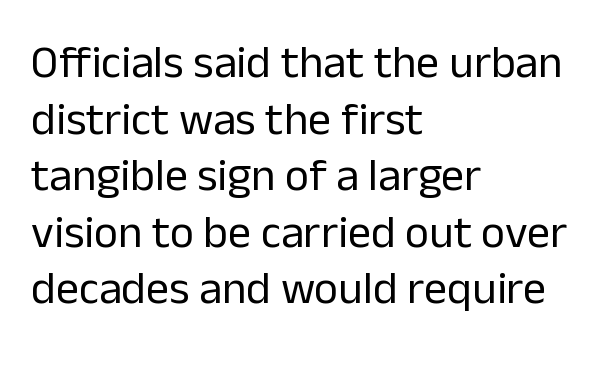
{"serif": "no", "italic": "no", "bold": "no", "weight": "regular", "width": "normal", "stroke_contrast": "low", "x_height": "medium", "monospaced": "no", "underline": "no", "align": "left", "line_spacing_ratio": 1.23, "letter_spacing": "normal", "letter_spacing_em": 0.0, "glyph_px": 46}
